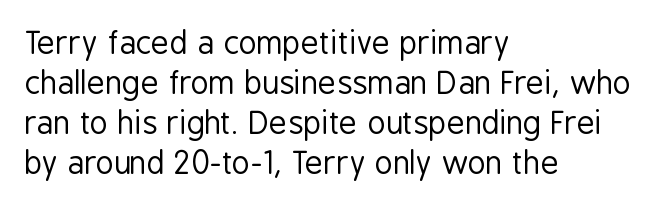
Q: Is the text bold? A: No.
Q: Is the text italic (slanted)? A: No, it is upright.
Q: Is the typeface a serif or a sans-serif typeface? A: Sans-serif.
Q: Is the text underlined? A: No.
Q: How is the paragraph aligned? A: Left-aligned.
Q: Is the spacing between letters normal or unusually wide? A: Normal.
Q: Is the spacing between lines tight, normal or loose? A: Normal.
Q: Width (condensed, normal, or wide)? A: Condensed.
Q: Stroke contrast? A: Low.
Q: x-height? A: Medium.
Q: Monospaced? A: No.
